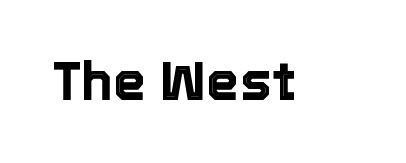
Q: Is the text italic (slanted)? A: No, it is upright.
Q: Is the text underlined? A: No.
Q: Is the spacing between letters normal or unusually wide? A: Normal.
Q: Width (condensed, normal, or wide)? A: Normal.
Q: x-height? A: Medium.
Q: Monospaced? A: No.
